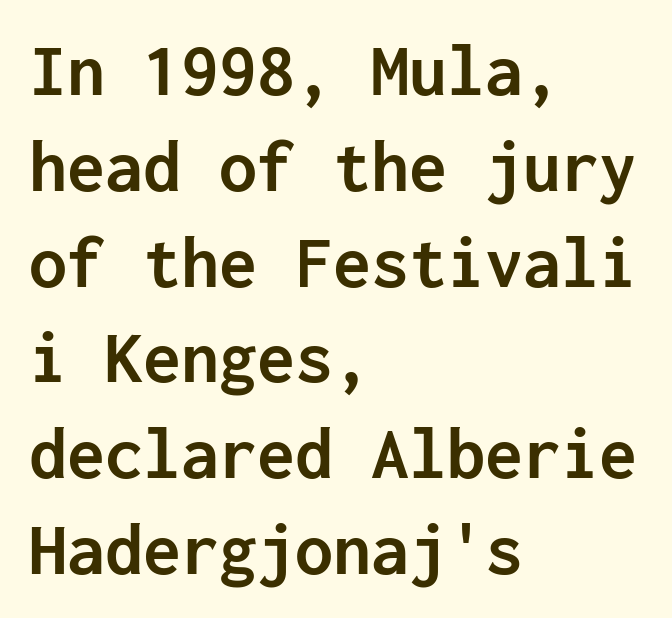
Rendered with straight, roman letterforms. Lines of text with bare space underneath. Evenly set lines give the paragraph a standard silhouette. You could count columns in this text — the font is strictly monospaced. Layout note: lines flush left.
